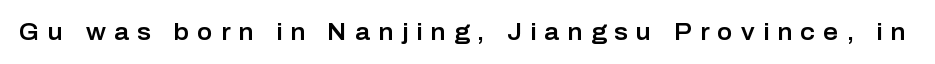
Letter spacing: wide. The gap between lines stays unmarked. Is there any slant? The stems are plumb.
